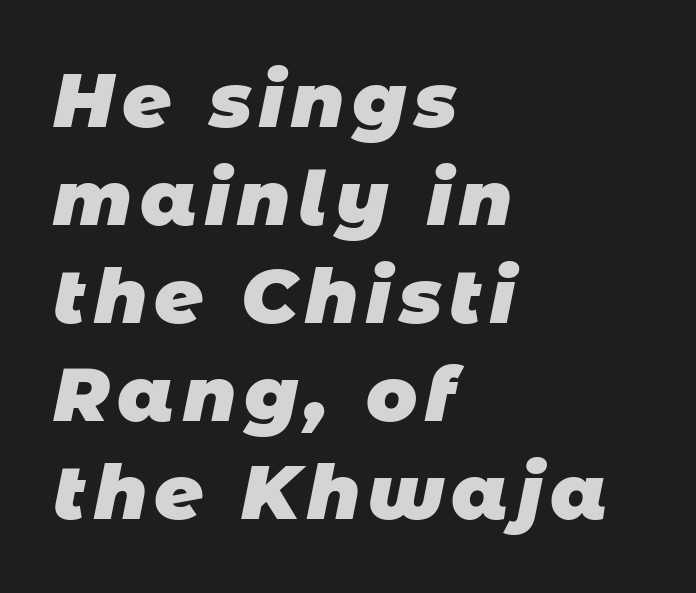
{"serif": "no", "bold": "yes", "weight": "heavy", "width": "normal", "stroke_contrast": "low", "x_height": "large", "monospaced": "no", "underline": "no", "align": "left", "line_spacing": "normal", "line_spacing_ratio": 1.29, "glyph_px": 76}
